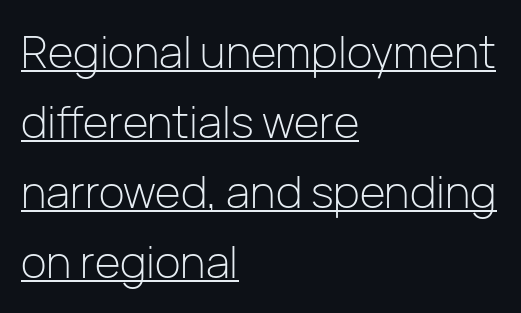
{"serif": "no", "italic": "no", "bold": "no", "weight": "light", "width": "normal", "stroke_contrast": "low", "x_height": "medium", "monospaced": "no", "underline": "yes", "align": "left", "line_spacing": "normal", "line_spacing_ratio": 1.59, "letter_spacing": "normal", "letter_spacing_em": 0.0, "glyph_px": 44}
